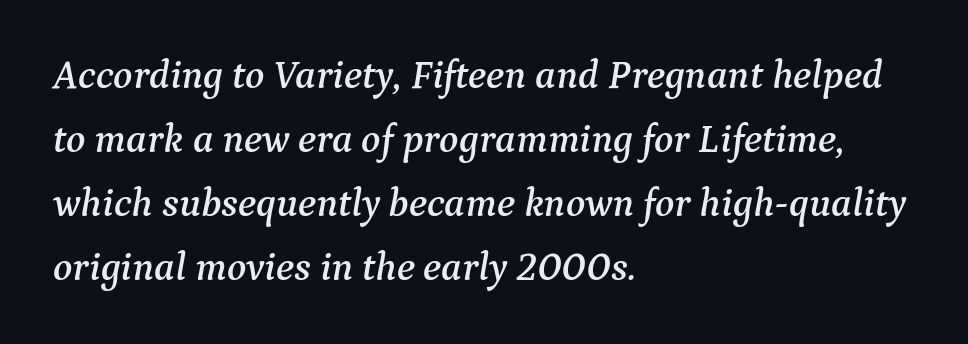
Q: Is the text italic (slanted)? A: Yes, it leans right by about 9 degrees.
Q: Is the typeface a serif or a sans-serif typeface? A: Serif.
Q: Is the text underlined? A: No.
Q: How is the paragraph aligned? A: Left-aligned.
Q: Is the spacing between letters normal or unusually wide? A: Normal.
Q: Is the spacing between lines tight, normal or loose? A: Normal.
Q: Width (condensed, normal, or wide)? A: Normal.
Q: Stroke contrast? A: Medium.
Q: x-height? A: Medium.
Q: Monospaced? A: No.
